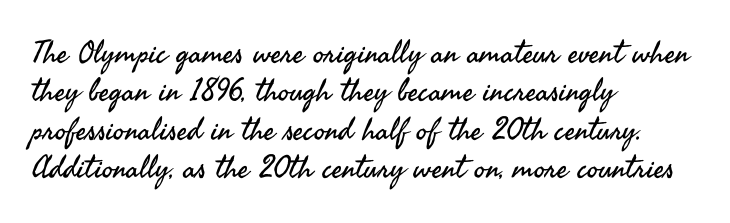
The image shows 31 px regular-weight sans-serif type; set left-aligned, line spacing 1.24x, normal letter spacing, not underlined; medium stroke contrast and a small x-height.
